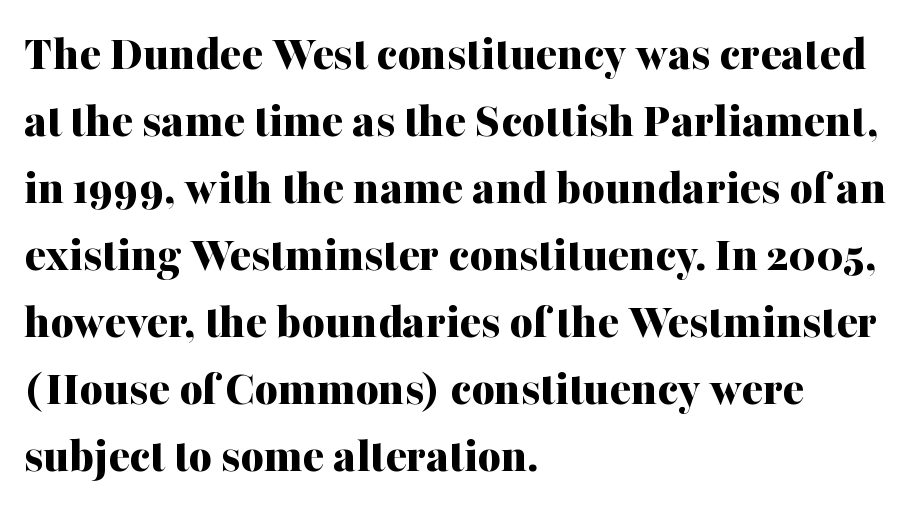
The image shows 50 px bold serif type, upright; set left-aligned, normal line spacing (1.34x), normal letter spacing, not underlined; medium stroke contrast and a medium x-height.
